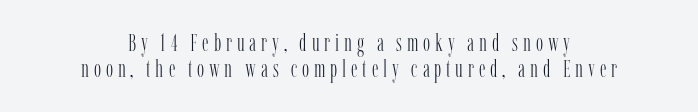
One-word summary of the alignment: center. The tracking reads as deliberately expanded to a designer's eye. Stems and bowls with no extra thickness — not bold. Vertically, the passage feels compressed, each row crowding the next.
